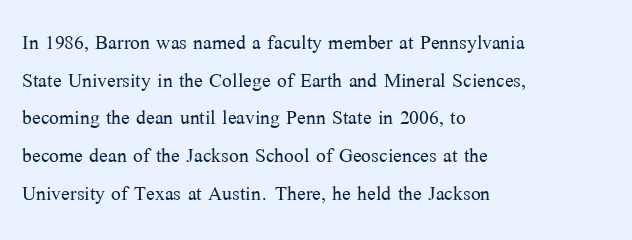
{"italic": "no", "bold": "no", "underline": "no", "align": "left", "line_spacing": "normal", "line_spacing_ratio": 1.45, "letter_spacing": "normal", "letter_spacing_em": 0.0, "glyph_px": 26}
